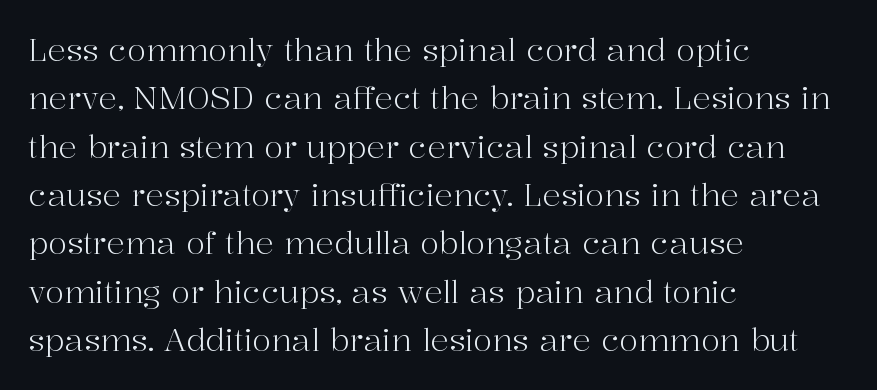
Q: Is the text bold? A: No.
Q: Is the text italic (slanted)? A: No, it is upright.
Q: Is the typeface a serif or a sans-serif typeface? A: Serif.
Q: Is the text underlined? A: No.
Q: How is the paragraph aligned? A: Left-aligned.
Q: Is the spacing between letters normal or unusually wide? A: Normal.
Q: Is the spacing between lines tight, normal or loose? A: Normal.
Q: Width (condensed, normal, or wide)? A: Normal.
Q: Stroke contrast? A: High.
Q: x-height? A: Medium.
Q: Monospaced? A: No.
